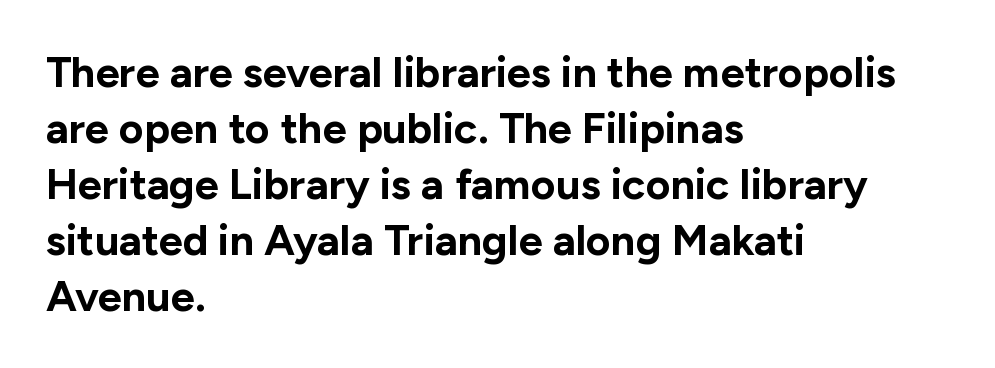
Q: Is the text bold? A: Yes.
Q: Is the text italic (slanted)? A: No, it is upright.
Q: Is the typeface a serif or a sans-serif typeface? A: Sans-serif.
Q: Is the text underlined? A: No.
Q: How is the paragraph aligned? A: Left-aligned.
Q: Is the spacing between letters normal or unusually wide? A: Normal.
Q: Is the spacing between lines tight, normal or loose? A: Normal.
Q: Width (condensed, normal, or wide)? A: Normal.
Q: Stroke contrast? A: Low.
Q: x-height? A: Medium.
Q: Monospaced? A: No.
